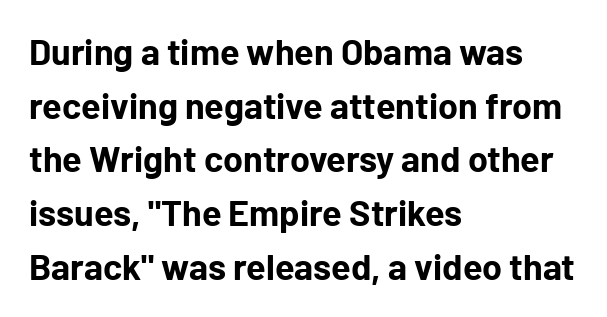
Q: Is the text bold? A: Yes.
Q: Is the text italic (slanted)? A: No, it is upright.
Q: Is the typeface a serif or a sans-serif typeface? A: Sans-serif.
Q: Is the text underlined? A: No.
Q: How is the paragraph aligned? A: Left-aligned.
Q: Is the spacing between letters normal or unusually wide? A: Normal.
Q: Is the spacing between lines tight, normal or loose? A: Normal.
Q: Width (condensed, normal, or wide)? A: Normal.
Q: Stroke contrast? A: Low.
Q: x-height? A: Medium.
Q: Monospaced? A: No.
